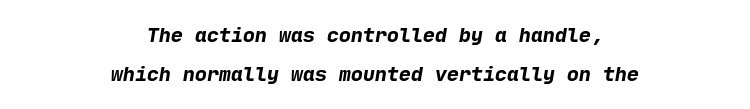
Each line is balanced around a shared central axis. A typesetter would call this zero additional tracking. The foot of each line stays bare and open. Notice the wide empty band between every row — that's loose leading. On the weight axis this lands at bold, roughly 700.
